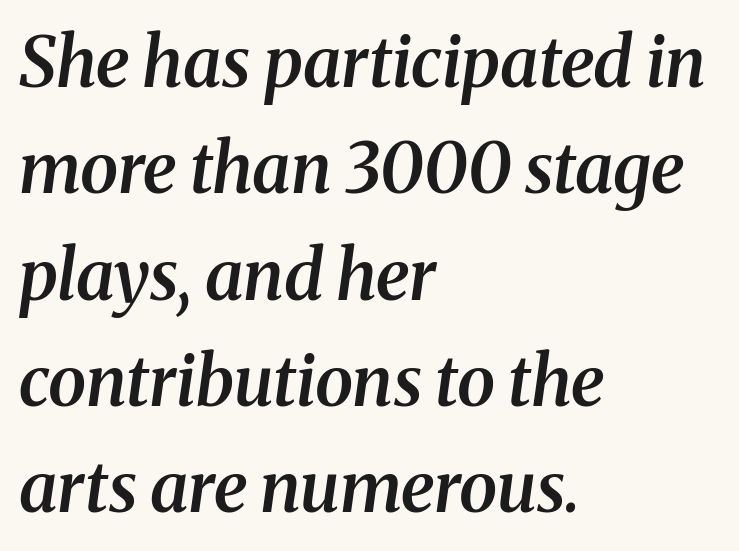
What kind of face is this? One with serifs. This is moderately heavy type, rendered in semibold. The rendering uses natural spacing where letterforms have individual widths. Characters are canted at an angle relative to the baseline's perpendicular. The words here are not underlined. One glance says typical: line gaps are just what's usual.
